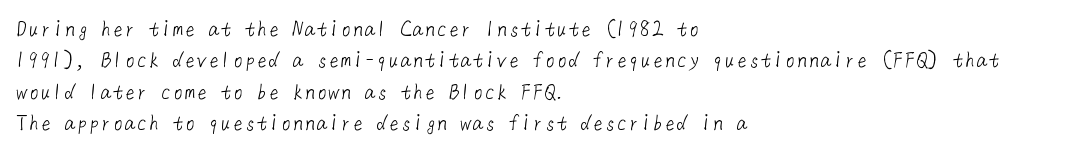
{"bold": "no", "underline": "no", "align": "left", "line_spacing": "normal", "line_spacing_ratio": 1.31, "letter_spacing": "normal", "letter_spacing_em": 0.0, "glyph_px": 24}
